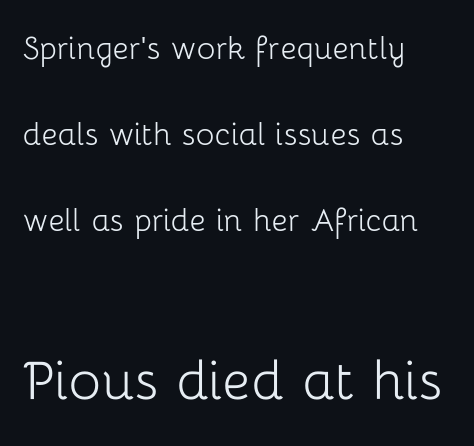
{"serif": "no", "italic": "no", "bold": "no", "weight": "light", "width": "normal", "stroke_contrast": "low", "x_height": "medium", "monospaced": "no", "underline": "no", "align": "left", "line_spacing": "loose", "line_spacing_ratio": 2.21, "letter_spacing": "normal", "letter_spacing_em": 0.0, "larger_block": "second", "size_ratio": 1.74, "glyph_px": 68}
